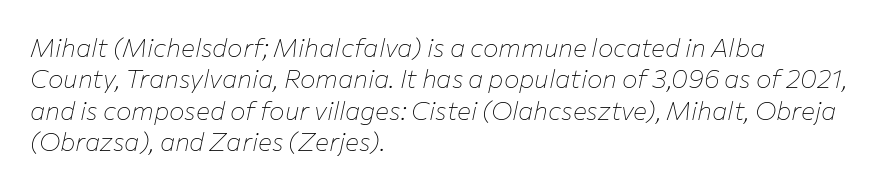
Stroke thickness stays within the range of a standard reading face or lighter. A clean baseline with only descenders dipping below it. The passage is arranged the way most books set body copy — flush left. Posture: slanted. The letterforms sit shoulder to shoulder at normal distance.
